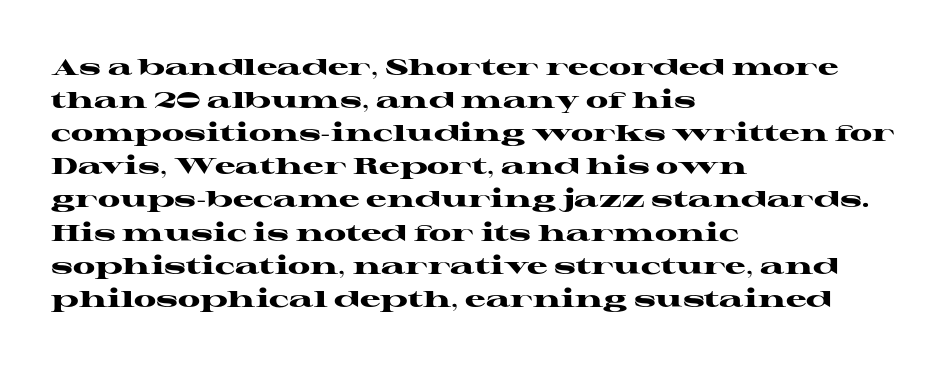
This sample keeps an unexceptional amount of space between lines. Strokes here are thick enough to call this a true bold. A student would call this left alignment; a typographer would say flush left, rag right. You can tell it's not italic because the verticals are truly vertical.
